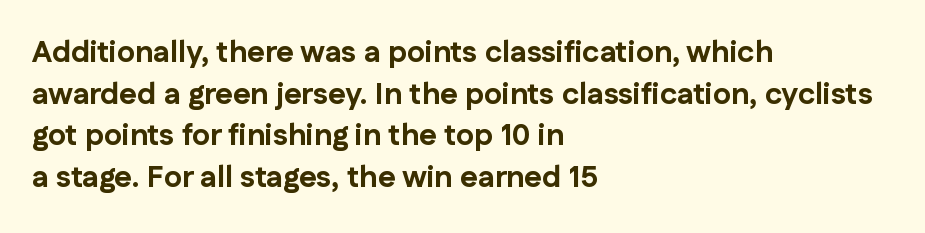
The image shows 30 px bold sans-serif type, upright; set left-aligned, normal line spacing (1.39x), normal letter spacing, not underlined; low stroke contrast and a medium x-height.
